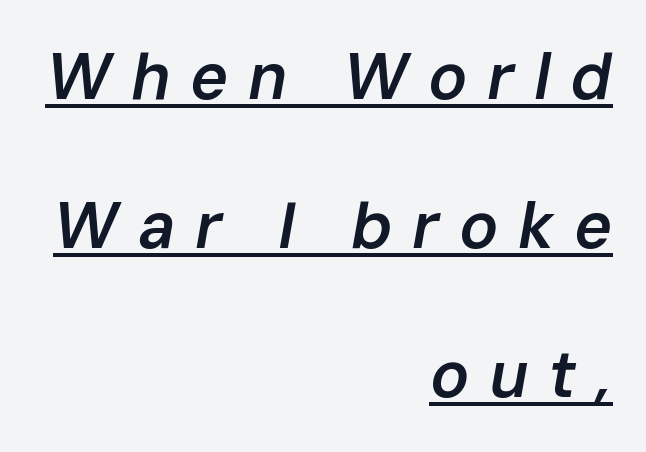
Q: Is the text bold? A: Semi-bold.
Q: Is the text italic (slanted)? A: Yes, it leans right by about 10 degrees.
Q: Is the text underlined? A: Yes.
Q: How is the paragraph aligned? A: Right-aligned.
Q: Is the spacing between letters normal or unusually wide? A: Unusually wide.
Q: Is the spacing between lines tight, normal or loose? A: Loose.
Q: Width (condensed, normal, or wide)? A: Normal.
Q: Stroke contrast? A: Low.
Q: x-height? A: Medium.
Q: Monospaced? A: No.
